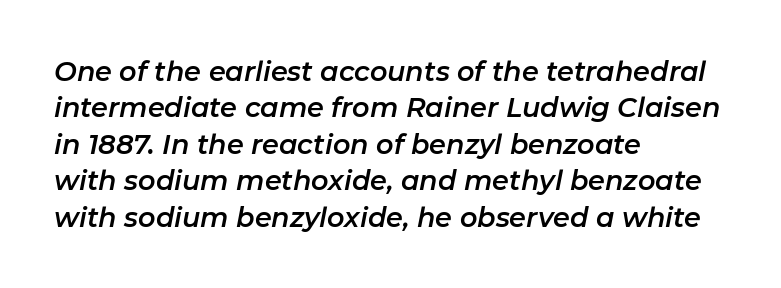
The image shows 27 px text type, italic (leaning right); set left-aligned, normal line spacing (1.35x), normal letter spacing, not underlined.
